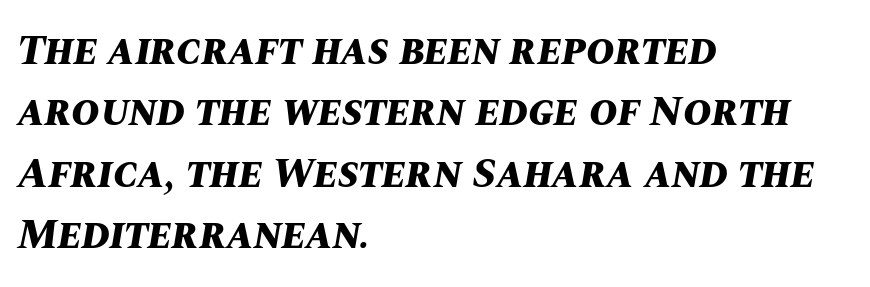
{"italic": "yes", "lean": "right", "slant_degrees": 10, "bold": "yes", "weight": "bold", "width": "normal", "stroke_contrast": "medium", "x_height": "large", "monospaced": "no", "underline": "no", "align": "left", "line_spacing": "normal", "line_spacing_ratio": 1.43, "letter_spacing": "normal", "letter_spacing_em": 0.0, "glyph_px": 43}
